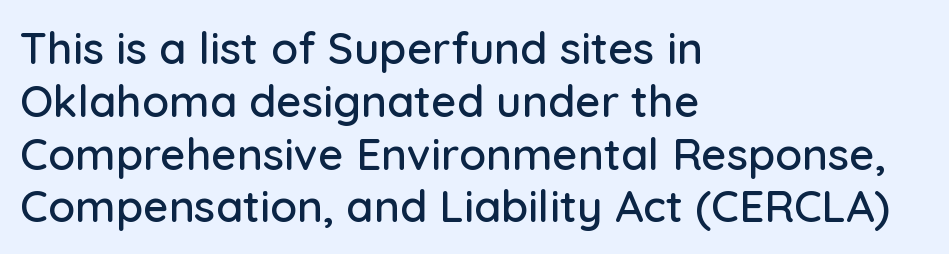
{"serif": "no", "italic": "no", "width": "normal", "stroke_contrast": "low", "x_height": "medium", "monospaced": "no", "underline": "no", "align": "left", "line_spacing_ratio": 1.2, "letter_spacing": "normal", "letter_spacing_em": 0.0, "glyph_px": 44}
